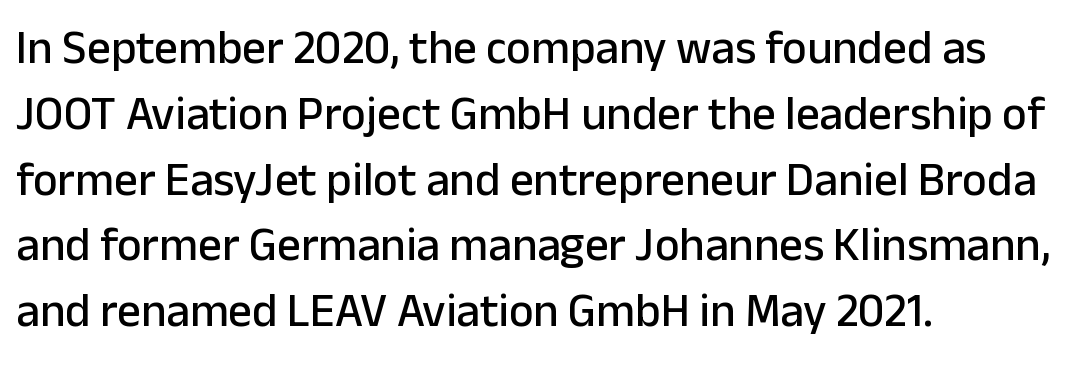
Q: Is the text italic (slanted)? A: No, it is upright.
Q: Is the typeface a serif or a sans-serif typeface? A: Sans-serif.
Q: Is the text underlined? A: No.
Q: How is the paragraph aligned? A: Left-aligned.
Q: Is the spacing between letters normal or unusually wide? A: Normal.
Q: Is the spacing between lines tight, normal or loose? A: Normal.
Q: Width (condensed, normal, or wide)? A: Normal.
Q: Stroke contrast? A: Low.
Q: x-height? A: Medium.
Q: Monospaced? A: No.
